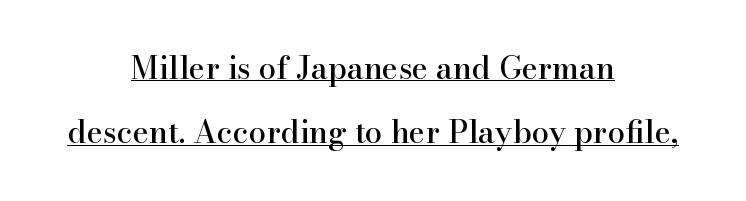
The image shows 31 px serif type, upright; set centered, loose line spacing (2.07x), normal letter spacing, underlined; high stroke contrast and a small x-height.
